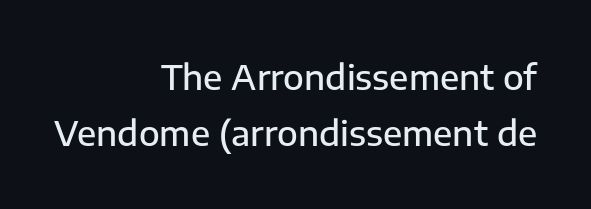
{"serif": "no", "italic": "no", "bold": "semi", "weight": "semibold", "width": "normal", "stroke_contrast": "low", "x_height": "medium", "monospaced": "no", "underline": "no", "align": "right", "line_spacing": "normal", "line_spacing_ratio": 1.65, "letter_spacing": "normal", "letter_spacing_em": 0.0, "glyph_px": 34}
